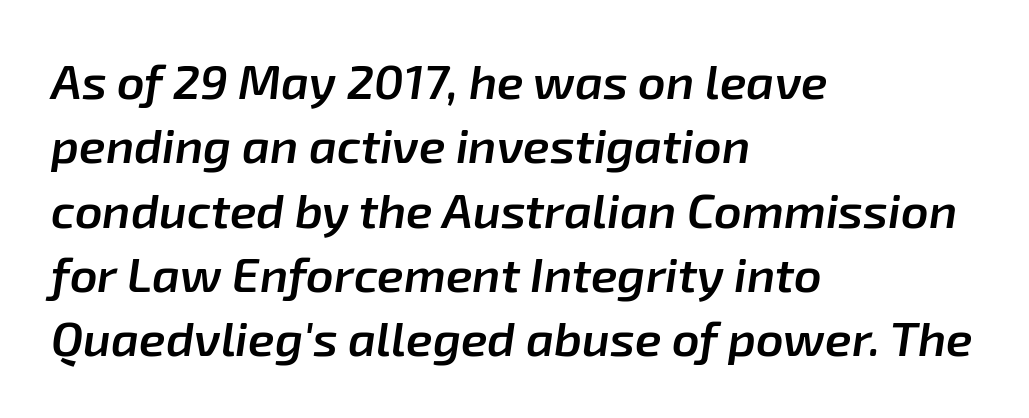
The image shows 48 px semibold type, italic (leaning right); set left-aligned, normal line spacing (1.34x), normal letter spacing, not underlined; low stroke contrast and a medium x-height.
